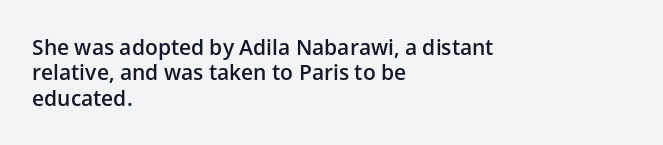
{"italic": "no", "bold": "semi", "underline": "no", "align": "left", "line_spacing_ratio": 1.21, "letter_spacing": "normal", "letter_spacing_em": 0.0, "glyph_px": 21}
